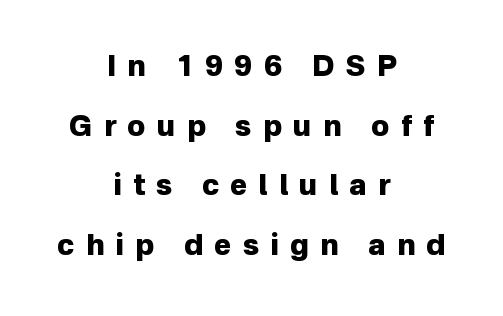
Q: Is the text bold? A: Yes.
Q: Is the text italic (slanted)? A: No, it is upright.
Q: Is the typeface a serif or a sans-serif typeface? A: Sans-serif.
Q: Is the text underlined? A: No.
Q: How is the paragraph aligned? A: Centered.
Q: Is the spacing between letters normal or unusually wide? A: Unusually wide.
Q: Is the spacing between lines tight, normal or loose? A: Loose.
Q: Width (condensed, normal, or wide)? A: Normal.
Q: Stroke contrast? A: Low.
Q: x-height? A: Medium.
Q: Monospaced? A: No.
